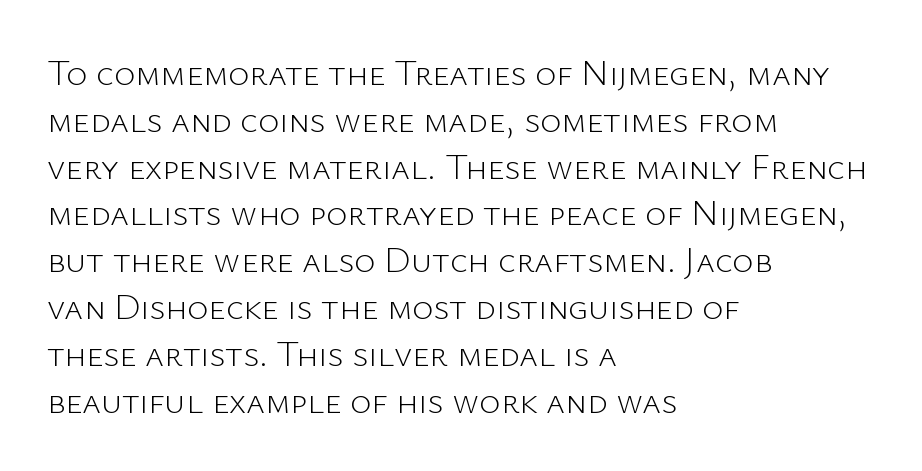
Q: Is the text bold? A: No.
Q: Is the text italic (slanted)? A: No, it is upright.
Q: Is the typeface a serif or a sans-serif typeface? A: Sans-serif.
Q: Is the text underlined? A: No.
Q: How is the paragraph aligned? A: Left-aligned.
Q: Is the spacing between letters normal or unusually wide? A: Normal.
Q: Is the spacing between lines tight, normal or loose? A: Normal.
Q: Width (condensed, normal, or wide)? A: Normal.
Q: Stroke contrast? A: Low.
Q: x-height? A: Medium.
Q: Monospaced? A: No.
